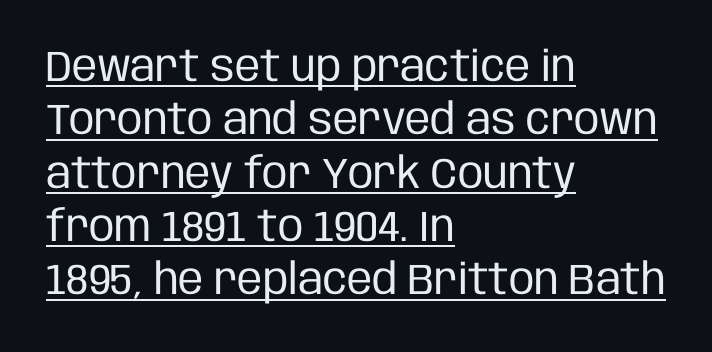
{"serif": "no", "italic": "no", "bold": "no", "weight": "regular", "width": "condensed", "stroke_contrast": "low", "x_height": "large", "monospaced": "no", "underline": "yes", "align": "left", "line_spacing_ratio": 1.24, "letter_spacing": "normal", "letter_spacing_em": 0.0, "glyph_px": 43}
